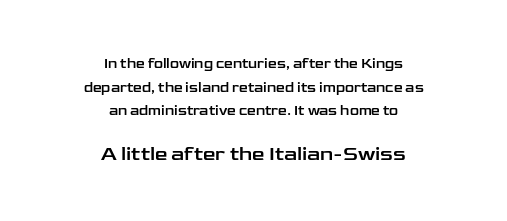
{"italic": "no", "underline": "no", "align": "center", "line_spacing": "normal", "line_spacing_ratio": 1.68, "letter_spacing": "normal", "letter_spacing_em": 0.0, "larger_block": "second", "size_ratio": 1.43, "glyph_px": 20}
